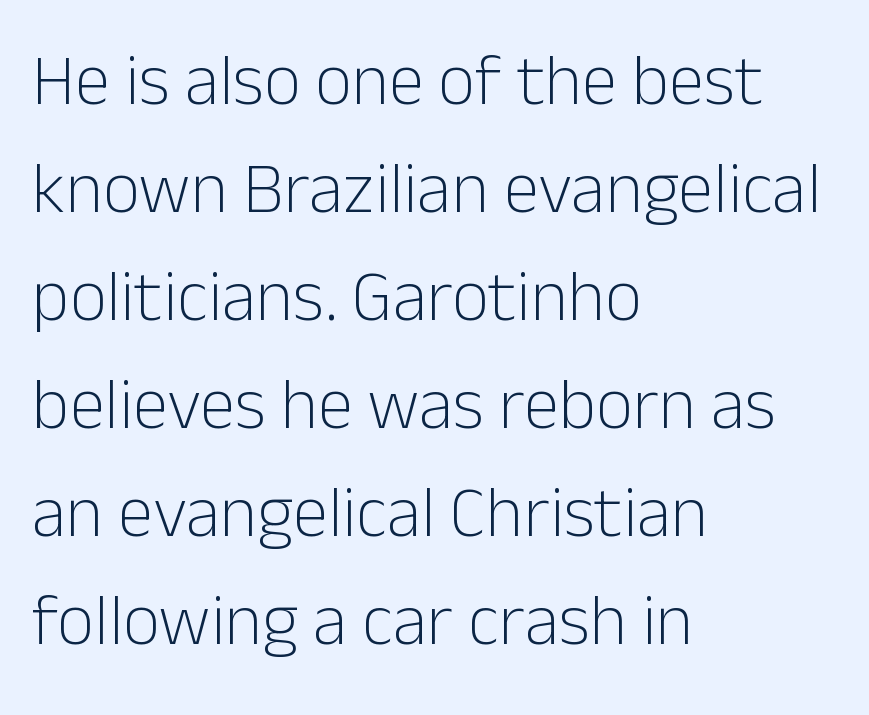
Varying glyph widths throughout — classic text-font behaviour. Compared with a centered layout, this one pins lines to the left instead. The lines sit at an ordinary, default distance from one another. A typesetter would label this face a sans.
